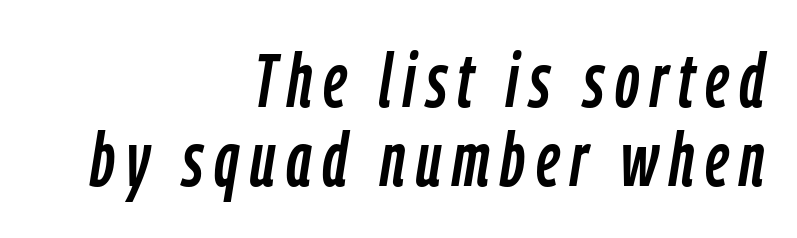
{"italic": "yes", "lean": "right", "slant_degrees": 9, "width": "condensed", "stroke_contrast": "low", "x_height": "medium", "monospaced": "no", "underline": "no", "align": "right", "line_spacing": "tight", "line_spacing_ratio": 1.04, "glyph_px": 76}
